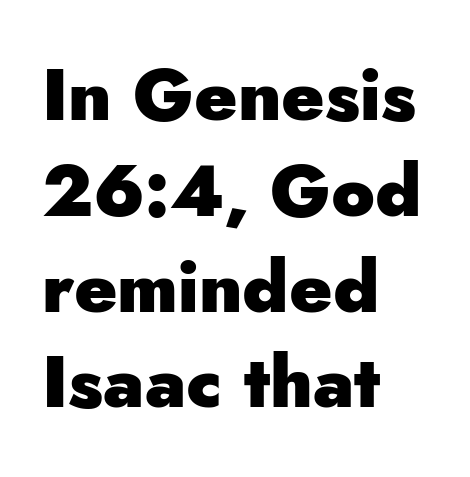
{"serif": "no", "italic": "no", "bold": "yes", "weight": "heavy", "width": "normal", "stroke_contrast": "low", "x_height": "small", "monospaced": "no", "underline": "no", "align": "left", "line_spacing": "normal", "line_spacing_ratio": 1.33, "letter_spacing": "normal", "letter_spacing_em": 0.0, "glyph_px": 72}
